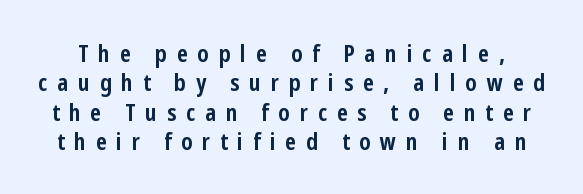
{"italic": "no", "bold": "yes", "underline": "no", "line_spacing_ratio": 1.22, "letter_spacing": "wide", "letter_spacing_em": 0.41, "glyph_px": 24}
